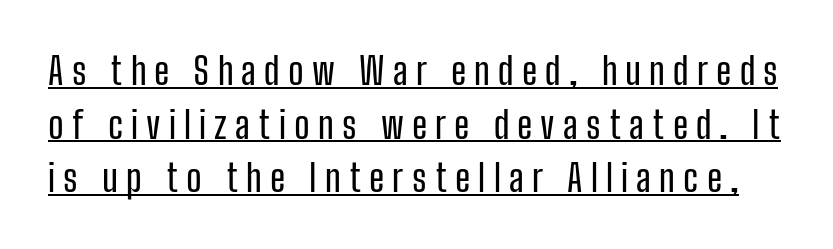
{"serif": "no", "italic": "no", "width": "condensed", "stroke_contrast": "low", "x_height": "medium", "monospaced": "no", "underline": "yes", "line_spacing": "normal", "line_spacing_ratio": 1.45, "letter_spacing": "wide", "letter_spacing_em": 0.22, "glyph_px": 37}
